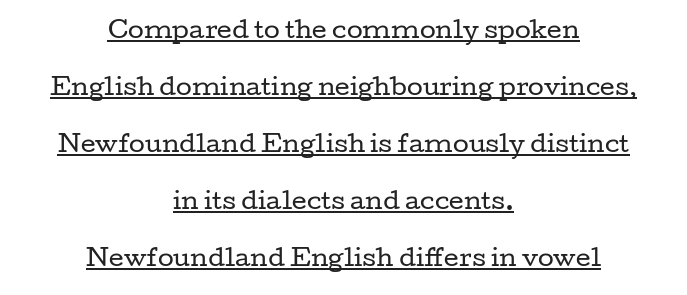
The gaps between neighbouring characters are ordinary and unremarkable. In terms of posture, this sample is upright. Caption: multi-line text, centered on the measure. Notice how a bar underscores the lettering throughout.
